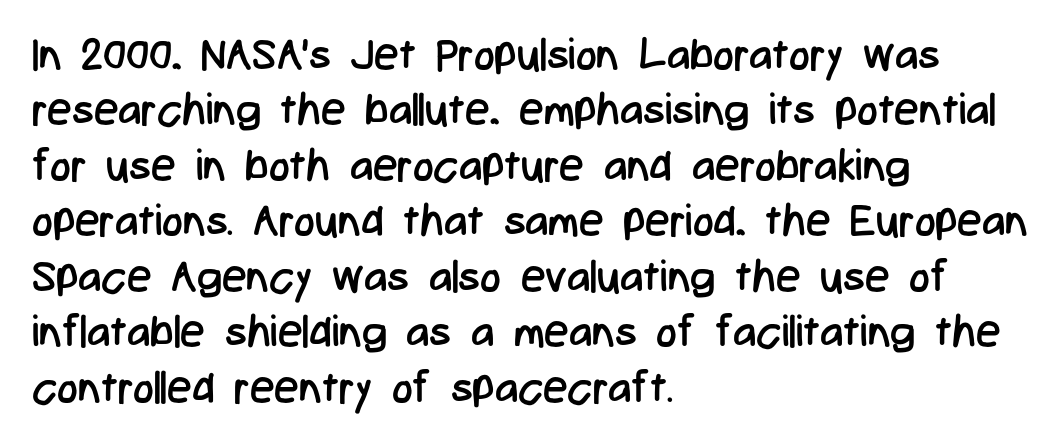
The image shows 44 px regular-weight, condensed sans-serif type, upright; set left-aligned, normal line spacing (1.26x), normal letter spacing, not underlined; low stroke contrast and a medium x-height.
